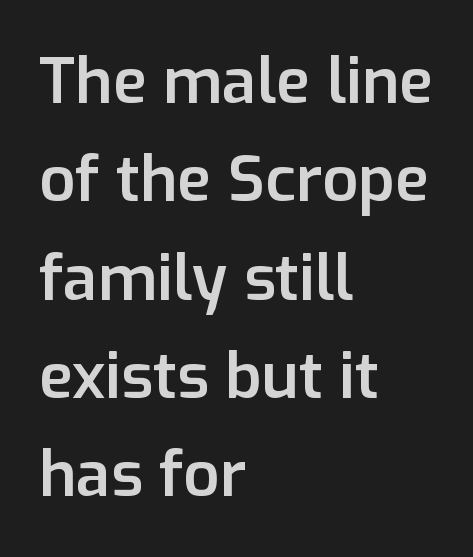
Q: Is the text bold? A: Semi-bold.
Q: Is the text italic (slanted)? A: No, it is upright.
Q: Is the typeface a serif or a sans-serif typeface? A: Sans-serif.
Q: Is the text underlined? A: No.
Q: How is the paragraph aligned? A: Left-aligned.
Q: Is the spacing between letters normal or unusually wide? A: Normal.
Q: Is the spacing between lines tight, normal or loose? A: Normal.
Q: Width (condensed, normal, or wide)? A: Normal.
Q: Stroke contrast? A: Low.
Q: x-height? A: Medium.
Q: Monospaced? A: No.
